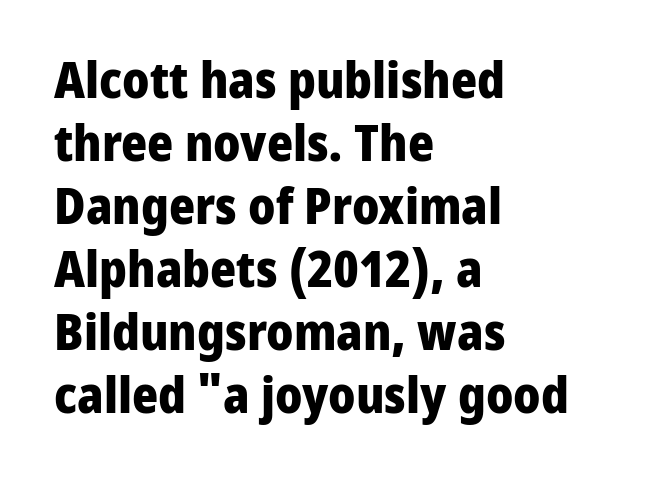
{"serif": "no", "italic": "no", "bold": "yes", "weight": "heavy", "width": "normal", "stroke_contrast": "low", "x_height": "medium", "monospaced": "no", "underline": "no", "align": "left", "line_spacing": "normal", "line_spacing_ratio": 1.26, "letter_spacing": "normal", "letter_spacing_em": 0.0, "glyph_px": 50}
